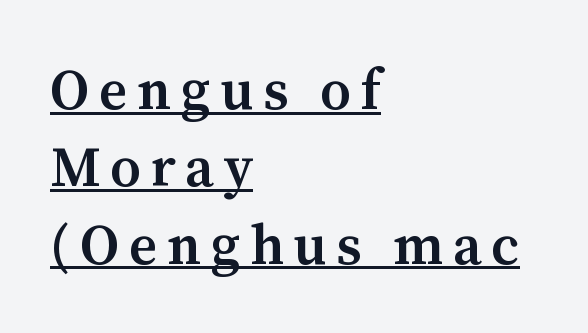
Q: Is the text bold? A: Semi-bold.
Q: Is the text italic (slanted)? A: No, it is upright.
Q: Is the typeface a serif or a sans-serif typeface? A: Serif.
Q: Is the text underlined? A: Yes.
Q: How is the paragraph aligned? A: Left-aligned.
Q: Is the spacing between lines tight, normal or loose? A: Normal.
Q: Width (condensed, normal, or wide)? A: Normal.
Q: Stroke contrast? A: Medium.
Q: x-height? A: Medium.
Q: Monospaced? A: No.
